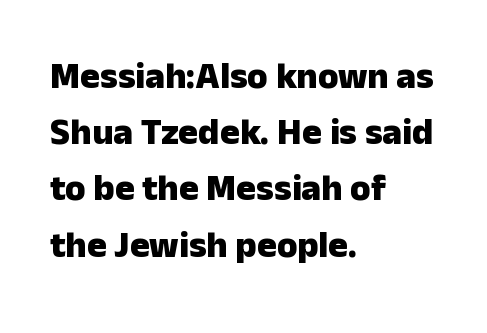
{"serif": "no", "italic": "no", "bold": "yes", "weight": "heavy", "width": "normal", "stroke_contrast": "low", "x_height": "medium", "monospaced": "no", "underline": "no", "align": "left", "line_spacing": "normal", "line_spacing_ratio": 1.52, "letter_spacing": "normal", "letter_spacing_em": 0.0, "glyph_px": 37}
